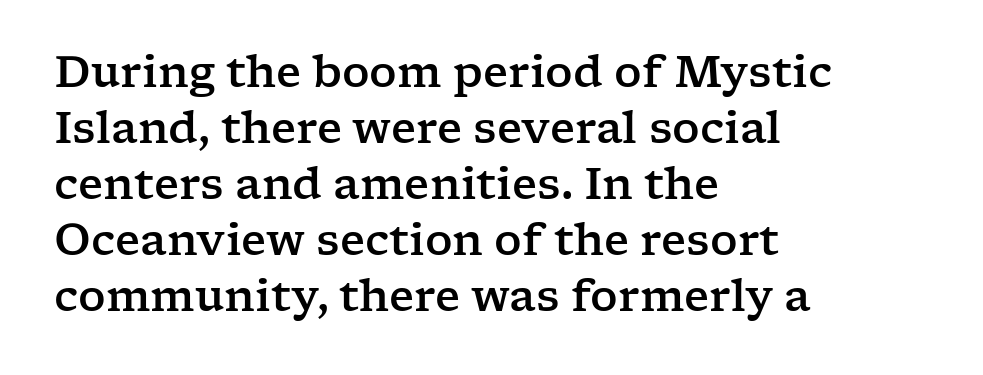
The image shows 43 px wide serif type, upright; set left-aligned, normal line spacing (1.3x), normal letter spacing, not underlined; low stroke contrast and a medium x-height.
